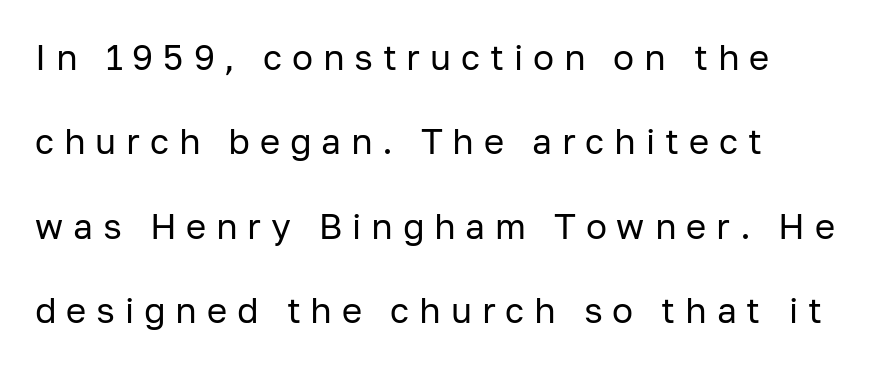
Q: Is the text bold? A: No.
Q: Is the text italic (slanted)? A: No, it is upright.
Q: Is the typeface a serif or a sans-serif typeface? A: Sans-serif.
Q: Is the text underlined? A: No.
Q: How is the paragraph aligned? A: Left-aligned.
Q: Is the spacing between letters normal or unusually wide? A: Unusually wide.
Q: Is the spacing between lines tight, normal or loose? A: Loose.
Q: Width (condensed, normal, or wide)? A: Normal.
Q: Stroke contrast? A: Low.
Q: x-height? A: Medium.
Q: Monospaced? A: No.
